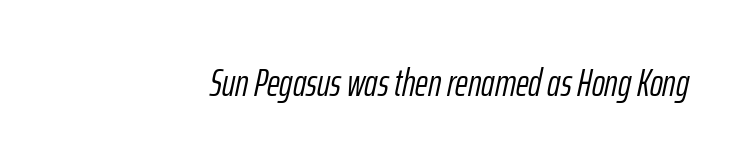
{"italic": "yes", "lean": "right", "slant_degrees": 12, "bold": "no", "weight": "light", "width": "condensed", "stroke_contrast": "low", "x_height": "medium", "monospaced": "no", "underline": "no", "letter_spacing": "normal", "letter_spacing_em": 0.0, "glyph_px": 39}
